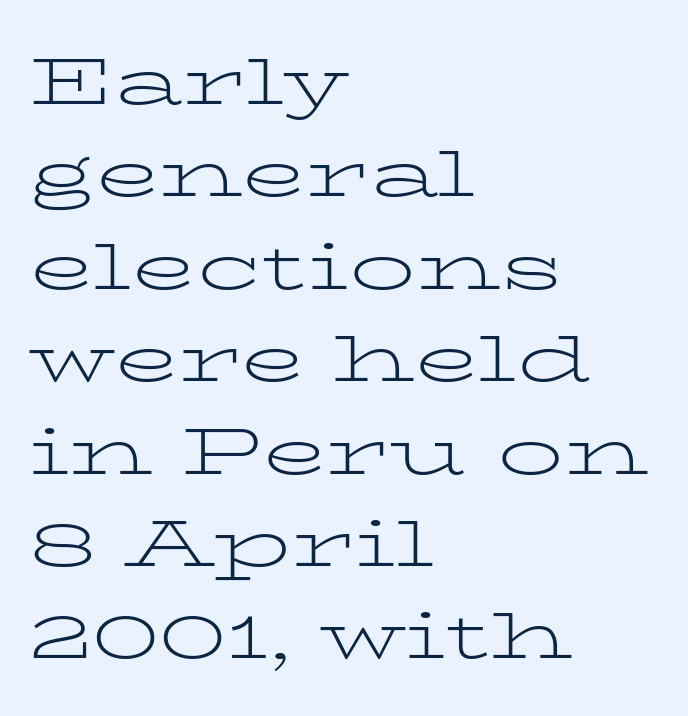
The image shows 66 px light, wide serif type, upright; set left-aligned, normal line spacing (1.4x), normal letter spacing, not underlined; low stroke contrast and a medium x-height.
